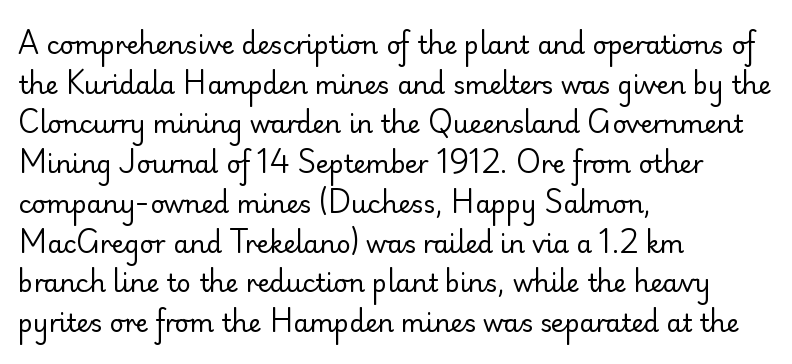
{"italic": "no", "bold": "no", "underline": "no", "align": "left", "line_spacing": "normal", "line_spacing_ratio": 1.59, "letter_spacing": "normal", "letter_spacing_em": 0.0, "glyph_px": 25}
